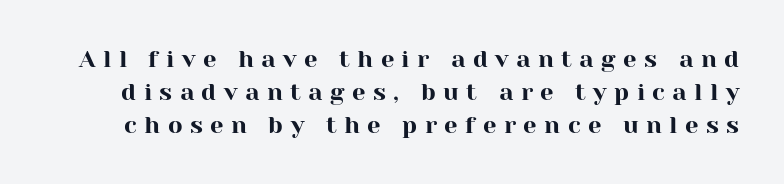
The image shows 24 px text type, upright; set normal line spacing (1.37x), unusually wide letter spacing (+0.31 em), not underlined.
